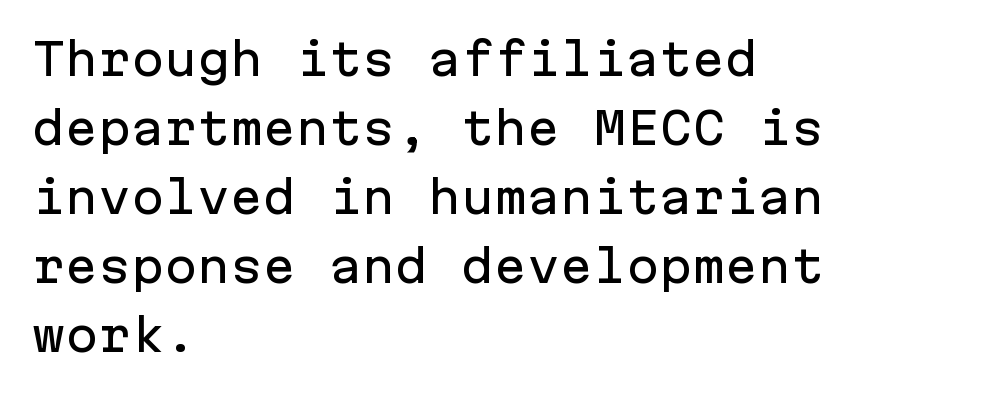
{"serif": "no", "italic": "no", "width": "normal", "stroke_contrast": "low", "x_height": "medium", "monospaced": "yes", "underline": "no", "align": "left", "line_spacing": "normal", "line_spacing_ratio": 1.57, "letter_spacing": "normal", "letter_spacing_em": 0.0, "glyph_px": 44}
